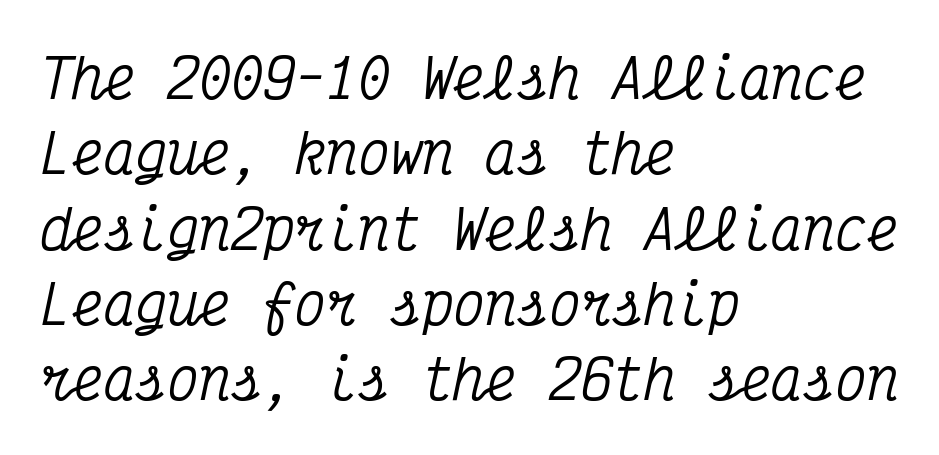
The passage shown is typeset with a serif family. The compositor pushed each line to the left boundary. If you drew a line through each stem, it would be angled. You could count columns in this text — the font is strictly monospaced. Nobody drew a line under any word here.
